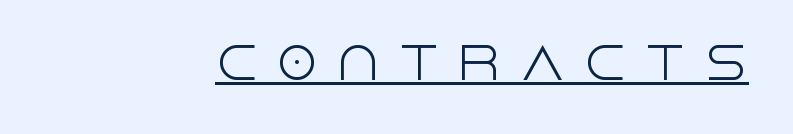
This rendering employs a face without finishing strokes, i.e., a sans-serif. These lines are rendered in a variable-pitch font. These lines were composed using upright roman letters. Caption: expanded tracking, letters set apart. The words here are underlined.
